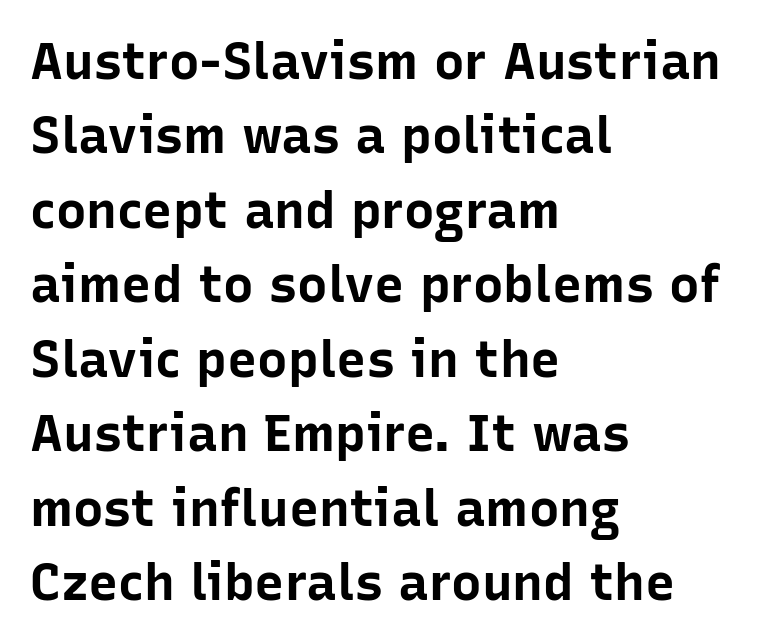
Q: Is the text bold? A: Yes.
Q: Is the text italic (slanted)? A: No, it is upright.
Q: Is the typeface a serif or a sans-serif typeface? A: Sans-serif.
Q: Is the text underlined? A: No.
Q: How is the paragraph aligned? A: Left-aligned.
Q: Is the spacing between letters normal or unusually wide? A: Normal.
Q: Is the spacing between lines tight, normal or loose? A: Normal.
Q: Width (condensed, normal, or wide)? A: Normal.
Q: Stroke contrast? A: Low.
Q: x-height? A: Medium.
Q: Monospaced? A: No.
